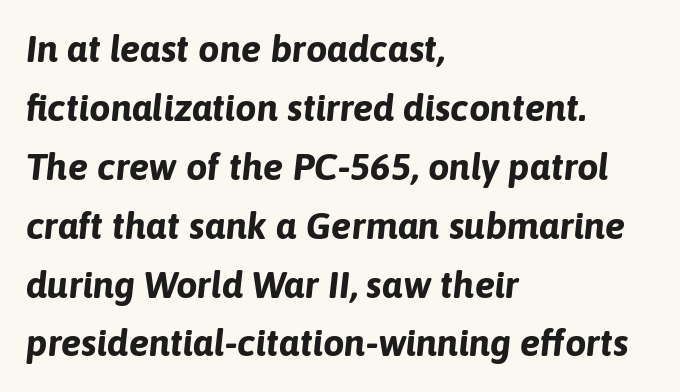
{"italic": "yes", "lean": "right", "slant_degrees": 6, "bold": "yes", "weight": "bold", "width": "normal", "stroke_contrast": "low", "x_height": "medium", "monospaced": "no", "underline": "no", "align": "left", "line_spacing": "normal", "line_spacing_ratio": 1.55, "letter_spacing": "normal", "letter_spacing_em": 0.0, "glyph_px": 38}
